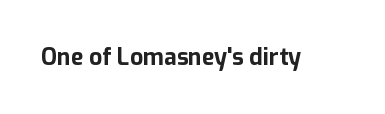
Notice how thick the strokes are: this is what a full bold looks like. In terms of letterspacing, this is plain default setting. The specimen omits any rule beneath the text block's lines. The lettering stays uniformly vertical, giving the passage a roman look.
